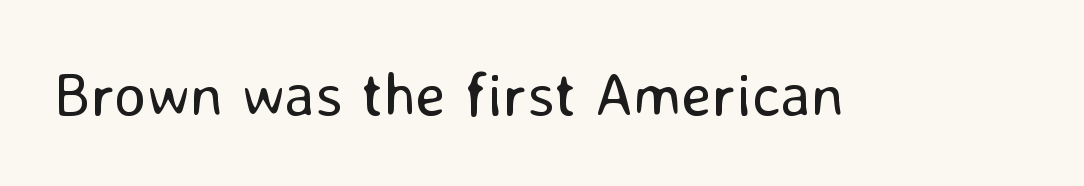
You could not count columns in this text — the font is proportionally spaced. The letters sit at their default tracking, neither squeezed nor spread. Anything drawn beneath the words? Only blank space. Upright lettering throughout. I'd call this a sans setting — the letters go barefoot. Is the stroke heavy? The answer is a plain regular-or-lighter.
